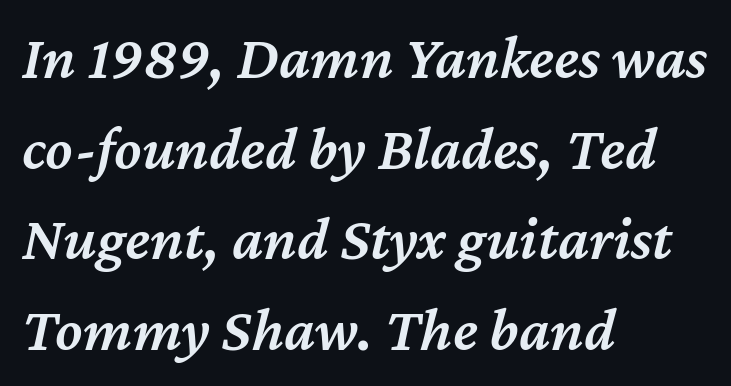
The image shows 62 px semibold type, italic (leaning right); set left-aligned, normal line spacing (1.46x), normal letter spacing, not underlined; medium stroke contrast and a medium x-height.
